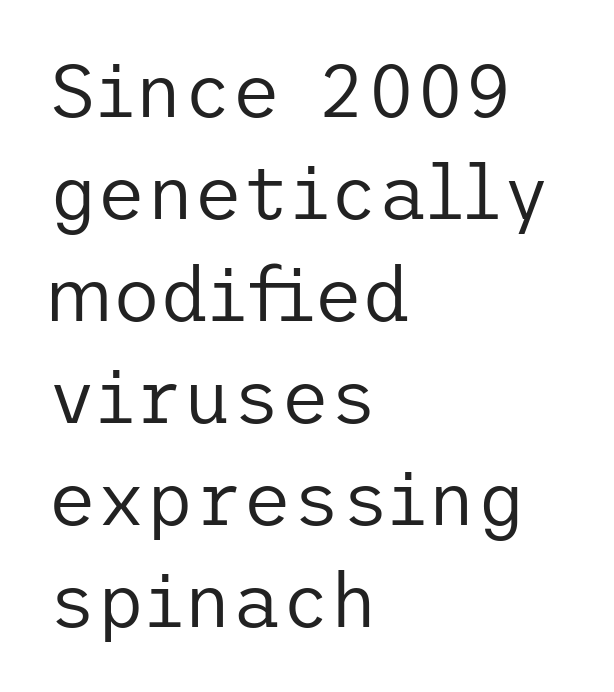
The lettering stays uniformly vertical, giving the passage a roman look. Underlining? Definitely not there. Line spacing here is normal. The weight would be labelled regular, book, light, or lighter still.
